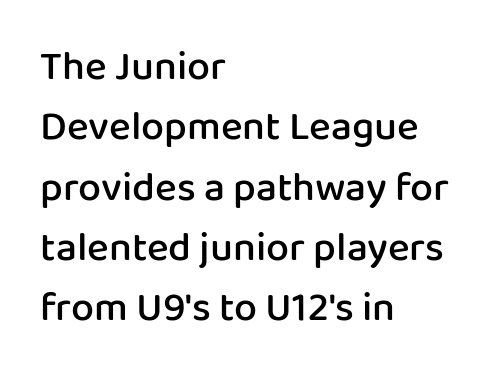
Q: Is the text bold? A: Semi-bold.
Q: Is the text italic (slanted)? A: No, it is upright.
Q: Is the typeface a serif or a sans-serif typeface? A: Sans-serif.
Q: Is the text underlined? A: No.
Q: How is the paragraph aligned? A: Left-aligned.
Q: Is the spacing between letters normal or unusually wide? A: Normal.
Q: Is the spacing between lines tight, normal or loose? A: Normal.
Q: Width (condensed, normal, or wide)? A: Normal.
Q: Stroke contrast? A: Low.
Q: x-height? A: Medium.
Q: Monospaced? A: No.
